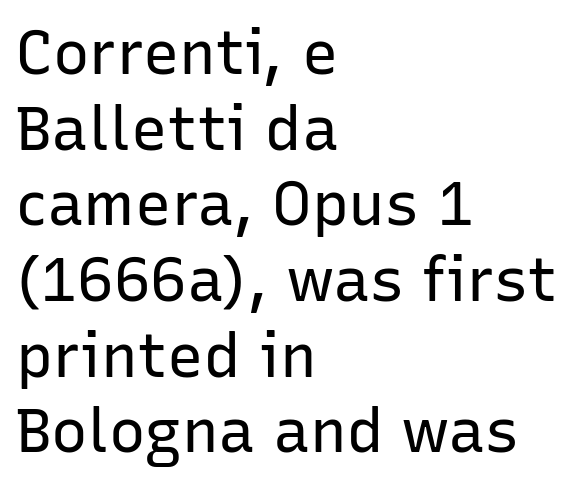
The image shows 61 px regular-weight sans-serif type, upright; set left-aligned, line spacing 1.24x, normal letter spacing, not underlined; low stroke contrast and a medium x-height.
